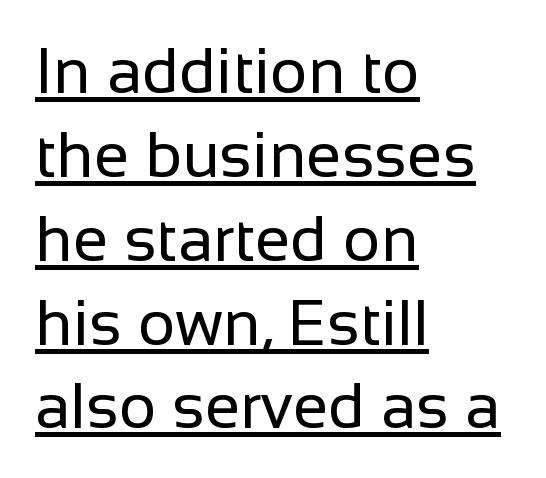
The image shows 64 px regular-weight sans-serif type, upright; set left-aligned, normal line spacing (1.31x), normal letter spacing, underlined; low stroke contrast and a medium x-height.
